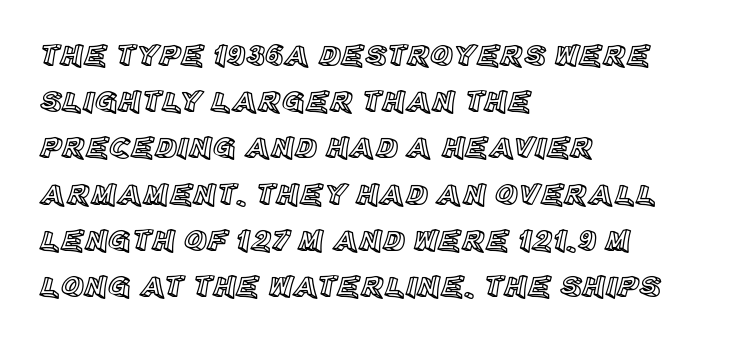
The image shows 31 px text type; set left-aligned, normal line spacing (1.49x), normal letter spacing, not underlined; a large x-height.
